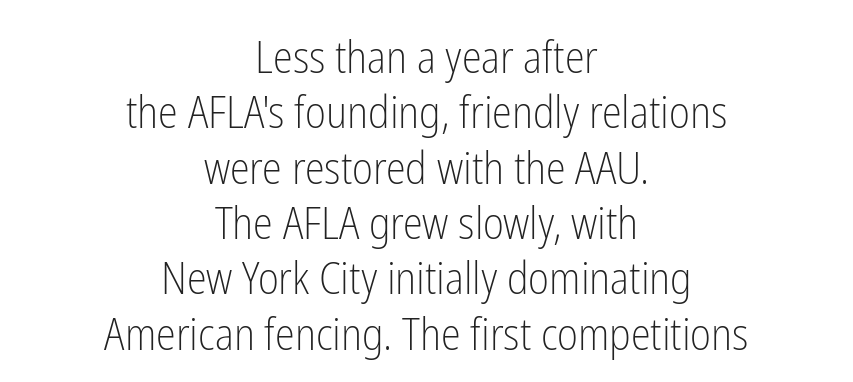
Students, note that the glyphs here touch the page at normal intervals. Caption: multi-line text, centered on the measure. The strip under each line holds only bare page. These lines were composed using upright roman letters. This sample has the flowing, uneven cadence of proportional lettering. Stroke terminals: plain, sans-serif.
